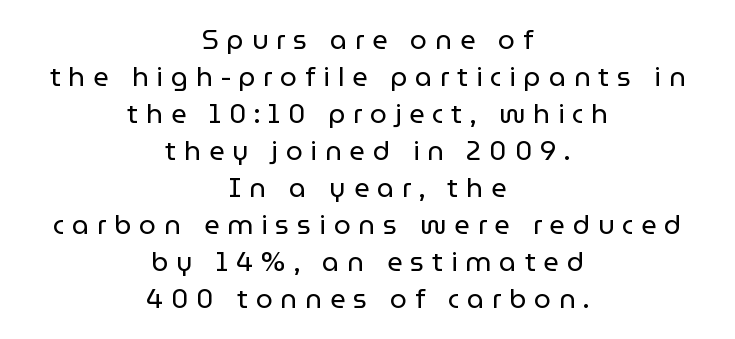
The image shows 27 px text type, upright; set centered, normal line spacing (1.37x), unusually wide letter spacing (+0.29 em), not underlined.
